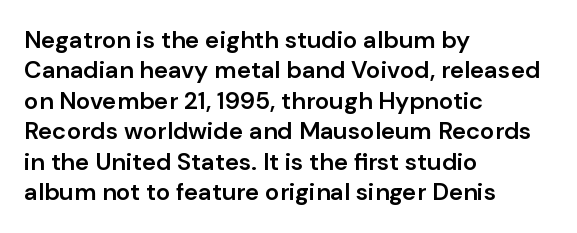
{"italic": "no", "bold": "semi", "underline": "no", "align": "left", "line_spacing": "normal", "line_spacing_ratio": 1.27, "letter_spacing": "normal", "letter_spacing_em": 0.0, "glyph_px": 24}
